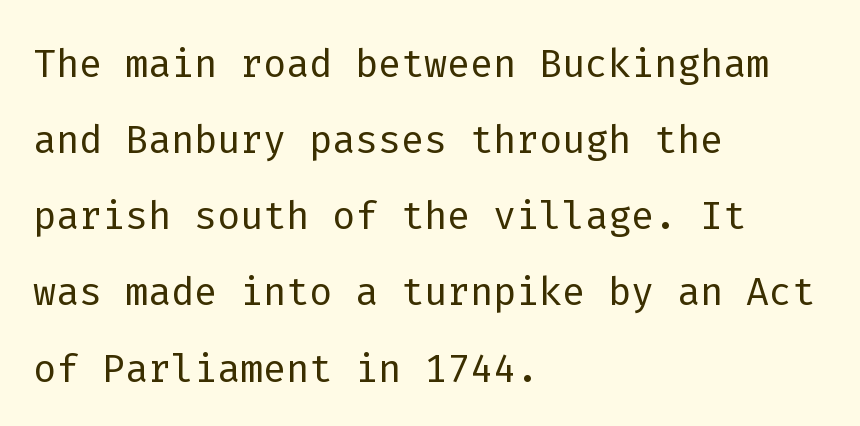
These lines are composed in type without serifs. Look at the tracking — it's just the regular setting, nothing added. Notice how the stems are strictly vertical — no italics here. The rows are spaced the way most documents space them. Left-aligned paragraph, ragged on the right.
